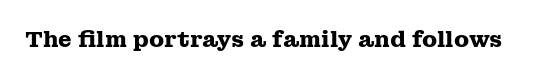
Short note: letters normally spaced. Words float on clear page, feet unadorned. The letters stand upright; this is a roman face. Heavy, bold letterforms.
